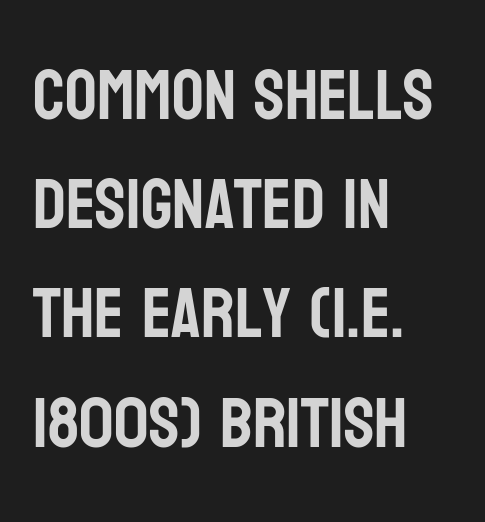
The image shows 70 px condensed sans-serif type, upright; set left-aligned, normal line spacing (1.56x), normal letter spacing, not underlined; low stroke contrast and a large x-height.
